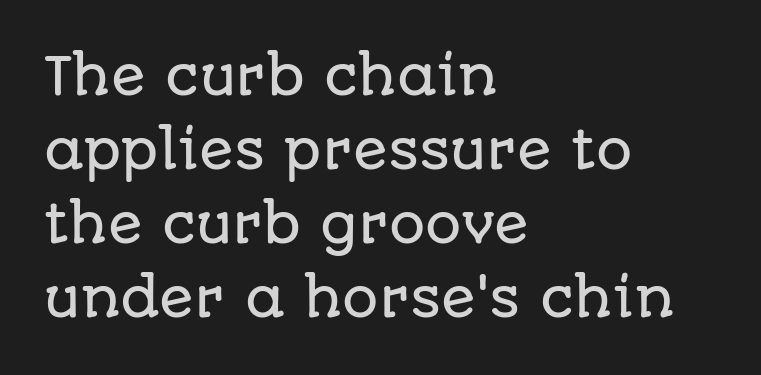
The image shows 51 px sans-serif type, upright; set left-aligned, normal line spacing (1.45x), normal letter spacing, not underlined; low stroke contrast and a large x-height.
